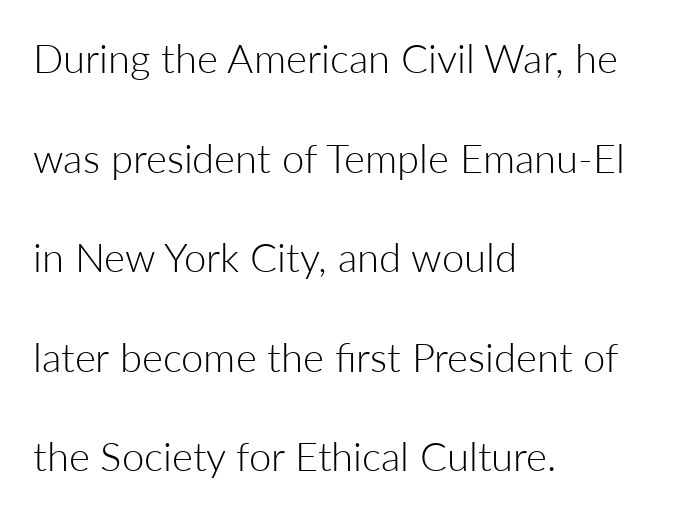
{"serif": "no", "italic": "no", "bold": "no", "weight": "light", "width": "normal", "stroke_contrast": "low", "x_height": "medium", "monospaced": "no", "underline": "no", "align": "left", "line_spacing": "loose", "line_spacing_ratio": 2.49, "letter_spacing": "normal", "letter_spacing_em": 0.0, "glyph_px": 40}
